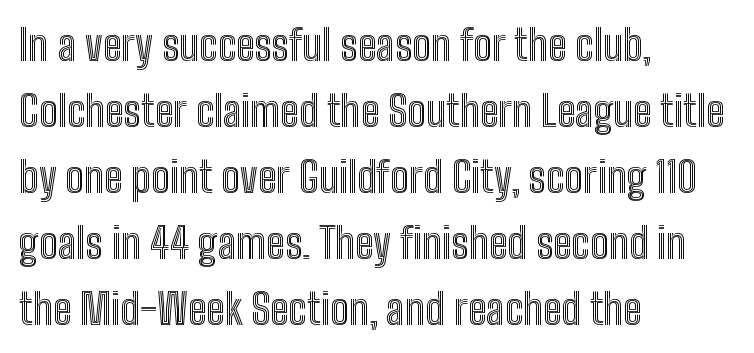
{"italic": "no", "width": "condensed", "x_height": "medium", "monospaced": "no", "underline": "no", "align": "left", "line_spacing": "normal", "line_spacing_ratio": 1.57, "letter_spacing": "normal", "letter_spacing_em": 0.0, "glyph_px": 42}
